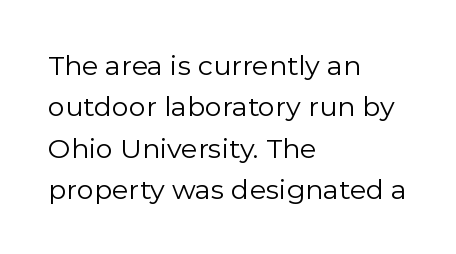
The image shows 27 px text type, upright; set left-aligned, normal line spacing (1.53x), normal letter spacing, not underlined.
